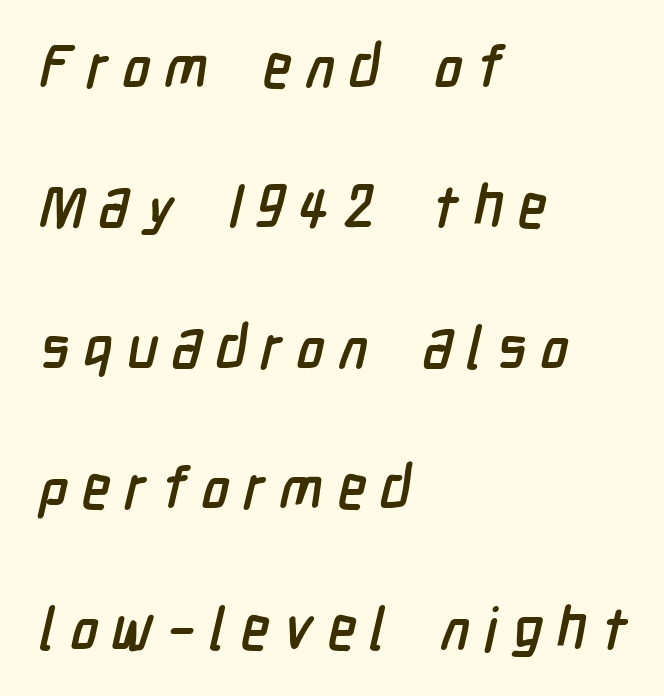
The image shows 59 px condensed sans-serif type; set left-aligned, loose line spacing (2.38x), unusually wide letter spacing (+0.24 em), not underlined; low stroke contrast and a medium x-height.
